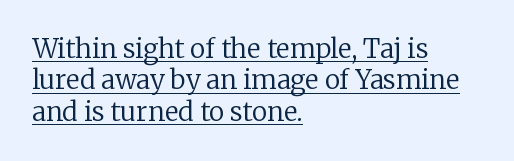
The image shows 26 px text type, upright; set left-aligned, line spacing 1.21x, normal letter spacing, underlined.
